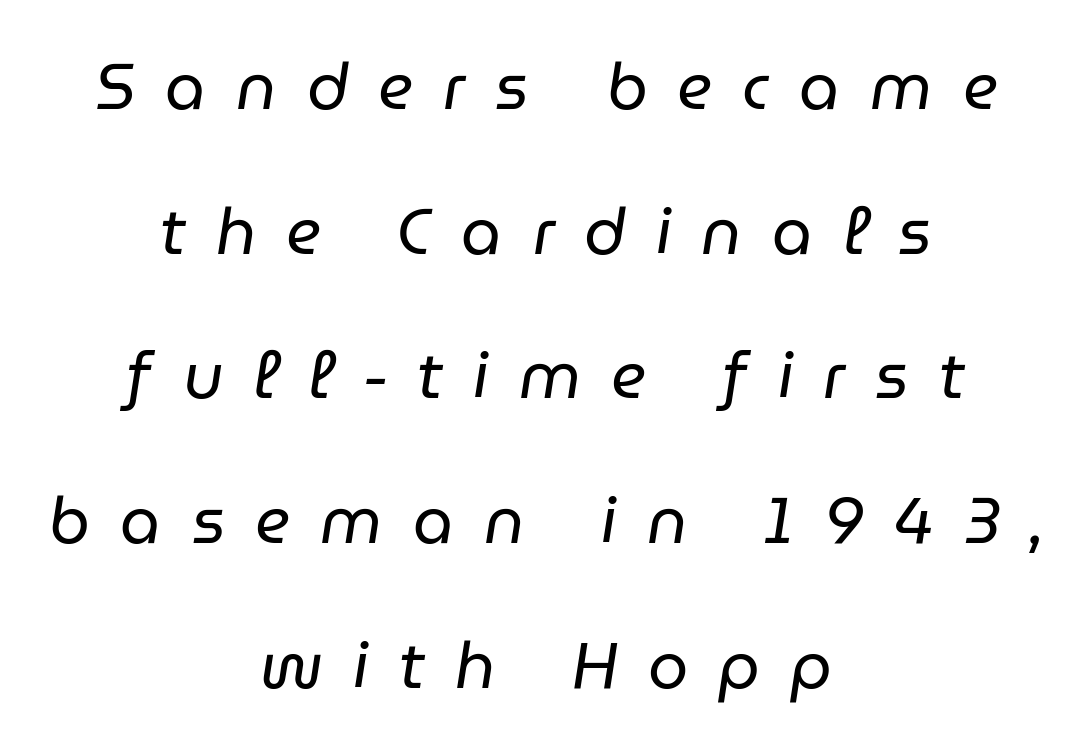
The image shows 64 px regular-weight type, italic (leaning right); set centered, loose line spacing (2.26x), unusually wide letter spacing (+0.47 em), not underlined; low stroke contrast and a medium x-height.
